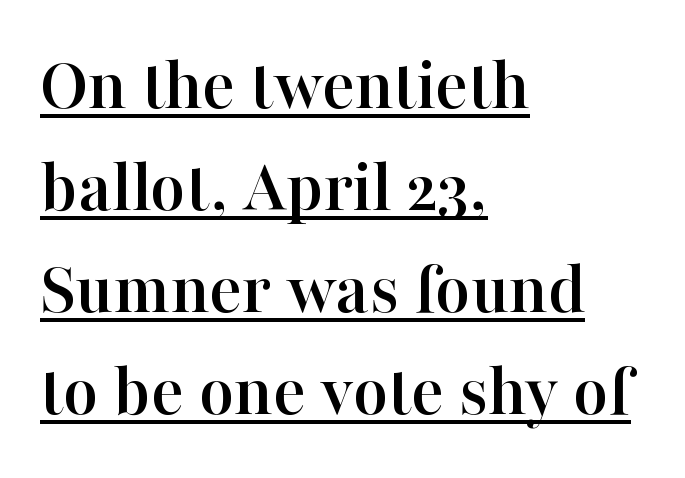
{"serif": "yes", "italic": "no", "width": "normal", "stroke_contrast": "high", "x_height": "medium", "monospaced": "no", "underline": "yes", "align": "left", "line_spacing": "normal", "line_spacing_ratio": 1.34, "letter_spacing": "normal", "letter_spacing_em": 0.0, "glyph_px": 76}
